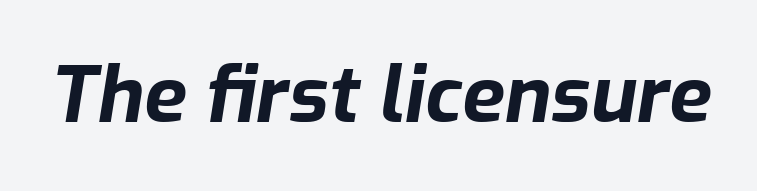
The image shows 78 px bold type, italic (leaning right); set normal letter spacing, not underlined; low stroke contrast and a medium x-height.
